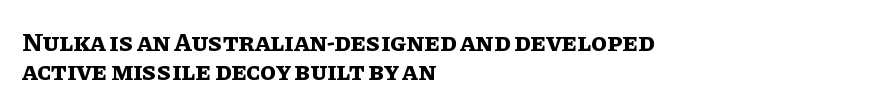
The image shows 26 px bold type, upright; set left-aligned, tight line spacing (1.12x), normal letter spacing, not underlined.
